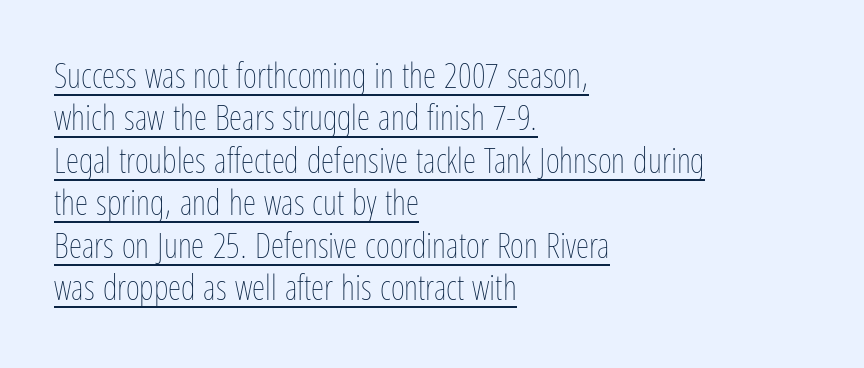
The image shows 34 px thin, condensed type, upright; set left-aligned, normal line spacing (1.25x), normal letter spacing, underlined; low stroke contrast and a medium x-height.
